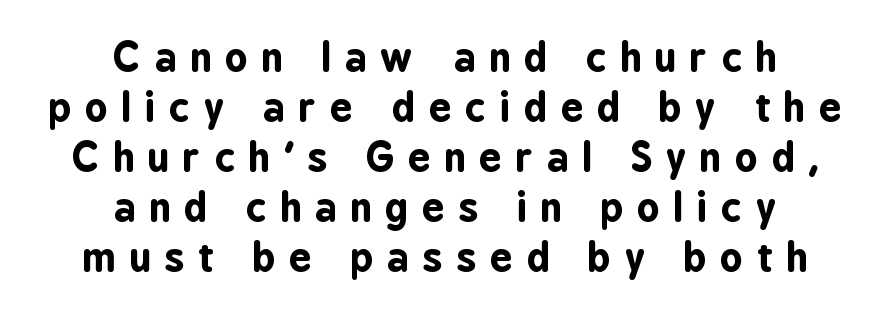
Q: Is the text bold? A: Yes.
Q: Is the text italic (slanted)? A: No, it is upright.
Q: Is the typeface a serif or a sans-serif typeface? A: Sans-serif.
Q: Is the text underlined? A: No.
Q: How is the paragraph aligned? A: Centered.
Q: Is the spacing between letters normal or unusually wide? A: Unusually wide.
Q: Is the spacing between lines tight, normal or loose? A: Normal.
Q: Width (condensed, normal, or wide)? A: Condensed.
Q: Stroke contrast? A: Low.
Q: x-height? A: Medium.
Q: Monospaced? A: No.
